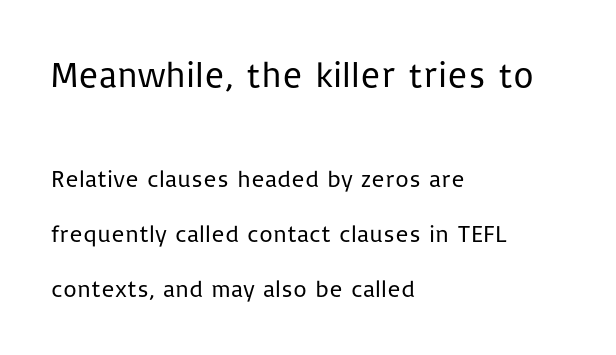
{"serif": "no", "italic": "no", "bold": "no", "weight": "regular", "width": "normal", "stroke_contrast": "low", "x_height": "medium", "monospaced": "no", "underline": "no", "align": "left", "line_spacing": "loose", "line_spacing_ratio": 2.3, "letter_spacing": "normal", "letter_spacing_em": 0.0, "larger_block": "first", "size_ratio": 1.5, "glyph_px": 36}
